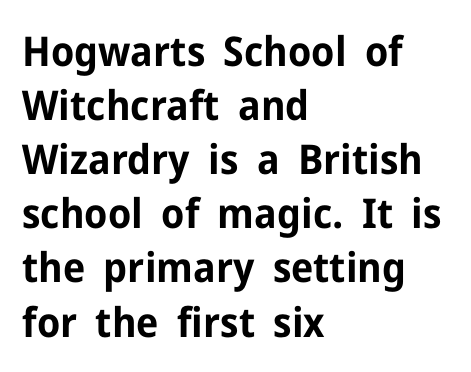
The image shows 41 px bold sans-serif type, upright; set left-aligned, normal line spacing (1.32x), normal letter spacing, not underlined; low stroke contrast and a medium x-height.
